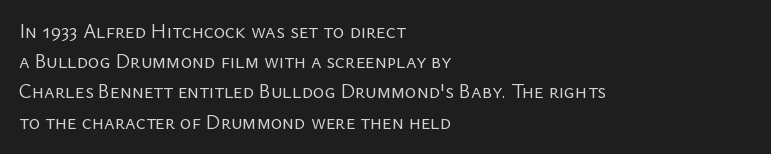
{"italic": "no", "bold": "no", "underline": "no", "align": "left", "line_spacing": "normal", "line_spacing_ratio": 1.51, "letter_spacing": "normal", "letter_spacing_em": 0.0, "glyph_px": 20}
